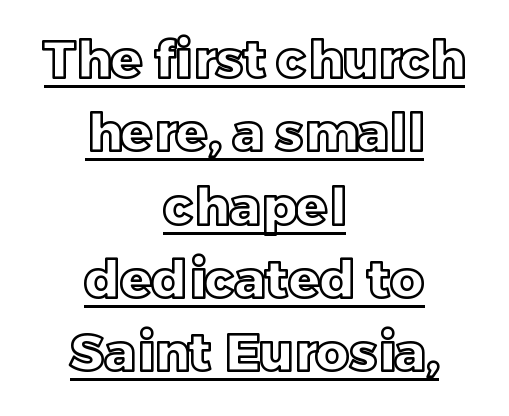
{"italic": "no", "width": "normal", "x_height": "large", "monospaced": "no", "underline": "yes", "align": "center", "line_spacing": "normal", "line_spacing_ratio": 1.41, "letter_spacing": "normal", "letter_spacing_em": 0.0, "glyph_px": 52}
